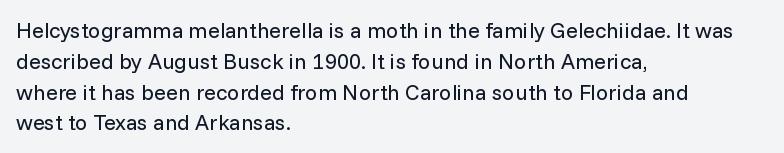
Summary of vertical rhythm: regular, with standard interline spacing. Short note: letters normally spaced. The font's upright variant was chosen for this text. Casual observation: everything's shoved over to the left.
